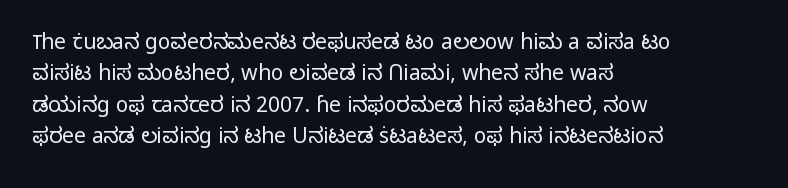
Each row of text sits above clean, open space. Italic? Not at all — the glyphs are vertical. Typeset ragged right — the left edge is the straight one. Each word holds together tightly as a unit, with standard inter-letter gaps. Interline gaps are of average width in this sample.
